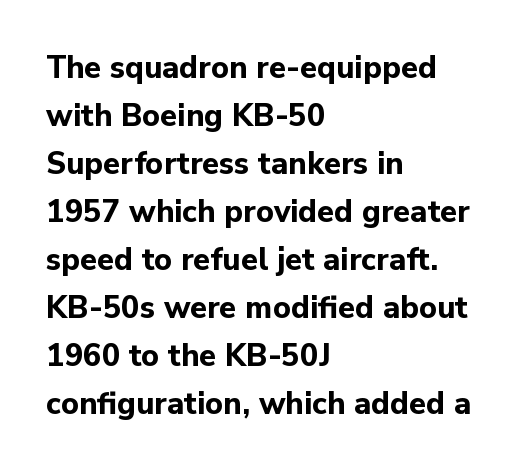
The image shows 31 px bold sans-serif type, upright; set left-aligned, normal line spacing (1.55x), normal letter spacing, not underlined; low stroke contrast and a medium x-height.
